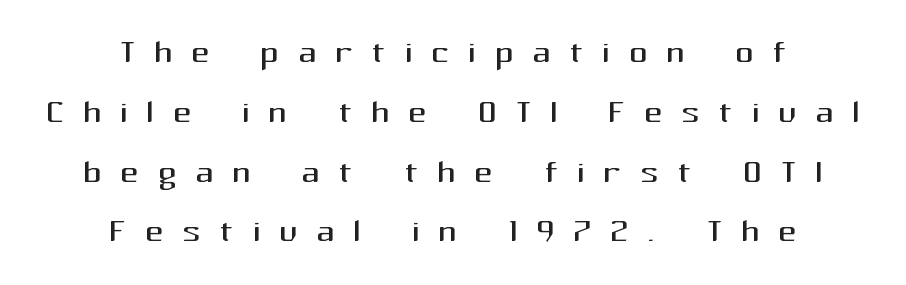
These lines were composed using upright roman letters. Horizontally, the lines are justified to the midpoint only. This block has exactly the height ordinary leading produces. Bold? No — there's no thickening of the strokes. Check where the strokes stop: nothing finishes them off — pure sans.
